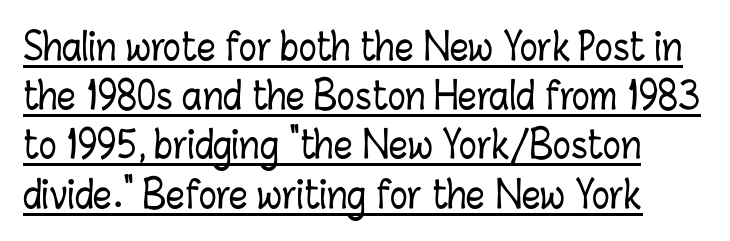
The image shows 37 px condensed type, upright; set normal line spacing (1.33x), normal letter spacing, underlined; low stroke contrast and a medium x-height.
